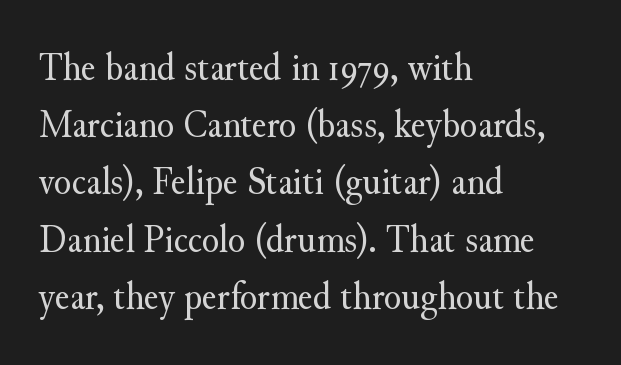
Q: Is the text bold? A: No.
Q: Is the text italic (slanted)? A: No, it is upright.
Q: Is the typeface a serif or a sans-serif typeface? A: Serif.
Q: Is the text underlined? A: No.
Q: How is the paragraph aligned? A: Left-aligned.
Q: Is the spacing between letters normal or unusually wide? A: Normal.
Q: Is the spacing between lines tight, normal or loose? A: Normal.
Q: Width (condensed, normal, or wide)? A: Normal.
Q: Stroke contrast? A: Medium.
Q: x-height? A: Small.
Q: Monospaced? A: No.
